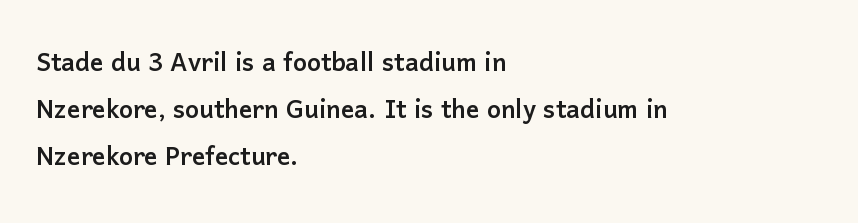
Q: Is the text italic (slanted)? A: No, it is upright.
Q: Is the typeface a serif or a sans-serif typeface? A: Sans-serif.
Q: Is the text underlined? A: No.
Q: How is the paragraph aligned? A: Left-aligned.
Q: Is the spacing between letters normal or unusually wide? A: Normal.
Q: Is the spacing between lines tight, normal or loose? A: Normal.
Q: Width (condensed, normal, or wide)? A: Normal.
Q: Stroke contrast? A: Low.
Q: x-height? A: Medium.
Q: Monospaced? A: No.
